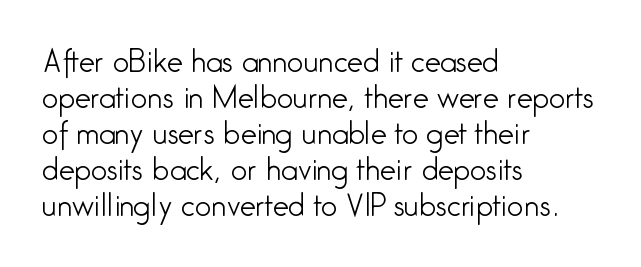
The image shows 29 px light, condensed sans-serif type, upright; set left-aligned, line spacing 1.24x, normal letter spacing, not underlined; low stroke contrast and a medium x-height.
